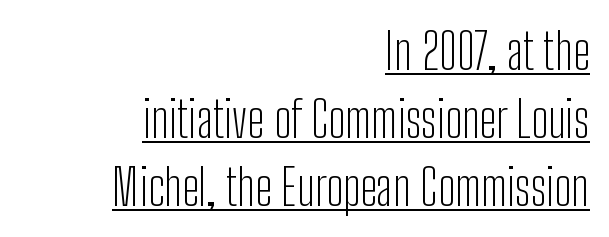
The image shows 50 px light, condensed sans-serif type, upright; set right-aligned, normal line spacing (1.36x), normal letter spacing, underlined; low stroke contrast and a medium x-height.
